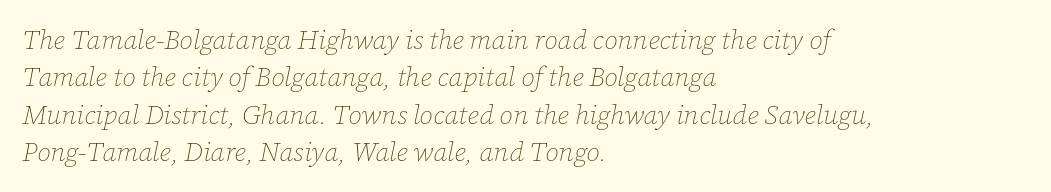
Quick note: underline off. Standard letterfit; no display-style spreading of the glyphs. A student would call this left alignment; a typographer would say flush left, rag right. Would a proofreader flag this as italicized? Yes. No heavy texture on the line: the type isn't bold. Evenly set lines give the paragraph a standard silhouette.
